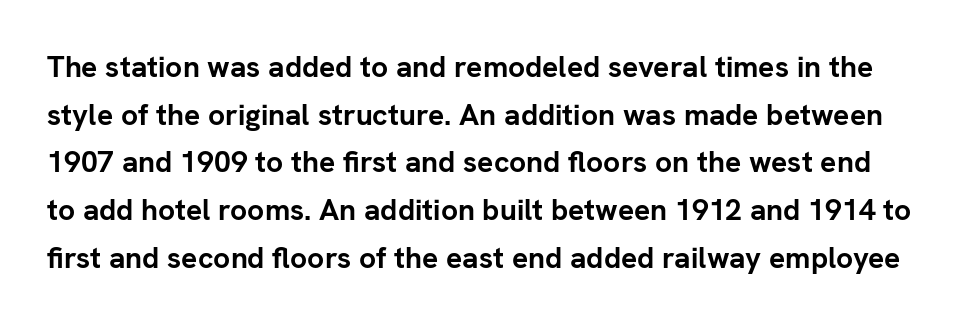
Strong, thick strokes mark this as bold type. Whoever set this chose a conventional vertical rhythm. The rendering uses natural spacing where letterforms have individual widths. Nothing unusual about the tracking: characters are spaced as the font intends. The type sits square on the baseline with zero lean. The passage shown is not underscored anywhere.
